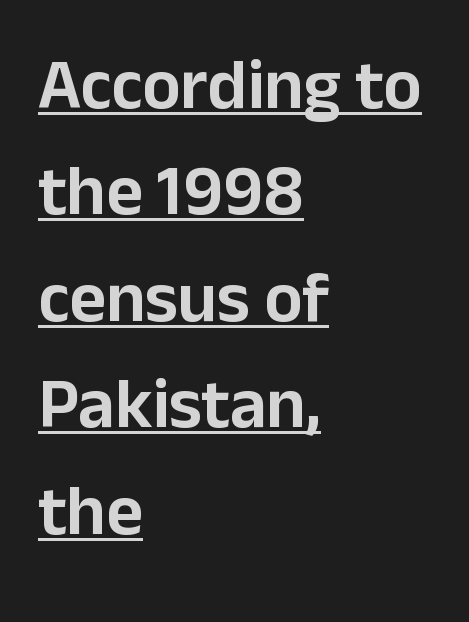
The image shows 71 px sans-serif type, upright; set left-aligned, normal line spacing (1.5x), normal letter spacing, underlined; low stroke contrast and a medium x-height.
